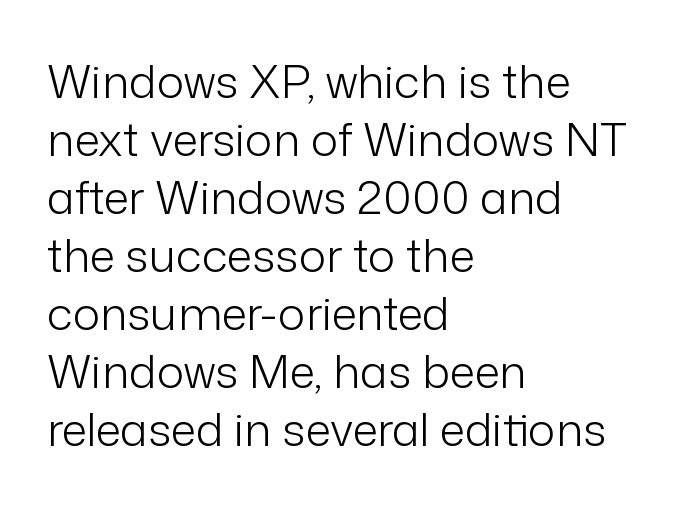
Q: Is the text bold? A: No.
Q: Is the text italic (slanted)? A: No, it is upright.
Q: Is the typeface a serif or a sans-serif typeface? A: Sans-serif.
Q: Is the text underlined? A: No.
Q: How is the paragraph aligned? A: Left-aligned.
Q: Is the spacing between letters normal or unusually wide? A: Normal.
Q: Is the spacing between lines tight, normal or loose? A: Normal.
Q: Width (condensed, normal, or wide)? A: Normal.
Q: Stroke contrast? A: Low.
Q: x-height? A: Medium.
Q: Monospaced? A: No.
